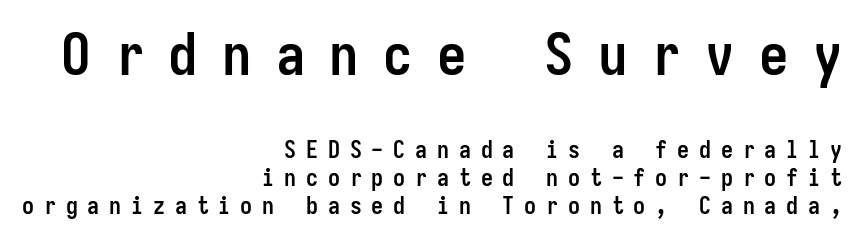
Q: Is the text bold? A: Yes.
Q: Is the text italic (slanted)? A: No, it is upright.
Q: Is the typeface a serif or a sans-serif typeface? A: Sans-serif.
Q: Is the text underlined? A: No.
Q: How is the paragraph aligned? A: Right-aligned.
Q: Is the spacing between letters normal or unusually wide? A: Unusually wide.
Q: Which block of text is set in a larger size, the first (top) or the second (bottom)? A: The first (top) one.
Q: Width (condensed, normal, or wide)? A: Condensed.
Q: Stroke contrast? A: Low.
Q: x-height? A: Medium.
Q: Monospaced? A: Yes.
